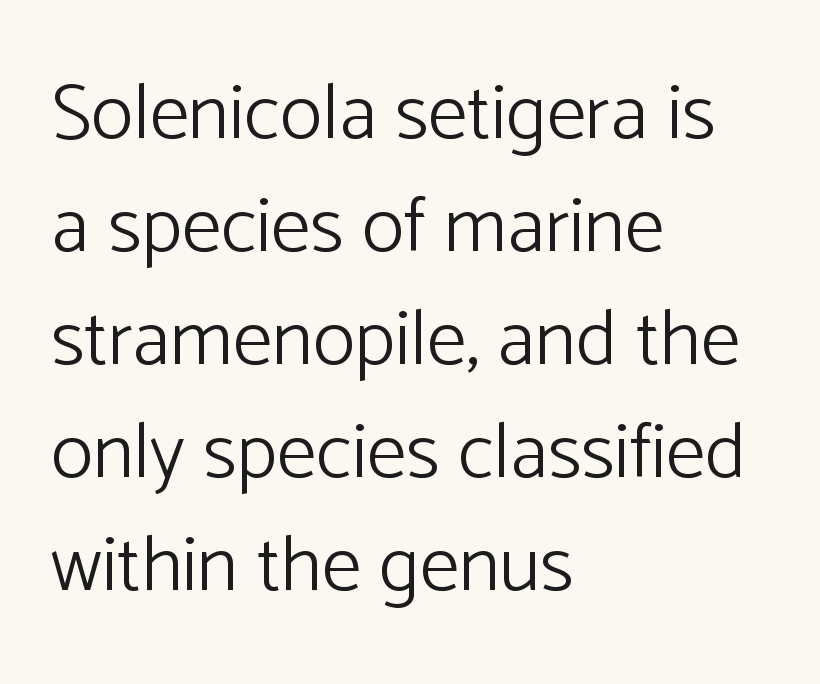
Compared with typical body copy, the letter spacing here is the same. No chunkiness to these letters — they're not bold. Compared with typical paragraphs, the rows here are spaced about the same. The typeface chosen for these lines omits serifs. Here the designer chose a conventional face with non-uniform glyph widths. Horizontal alignment here is leftward, the default for most running prose.
